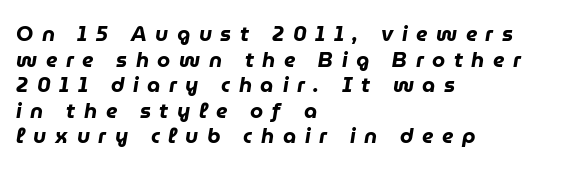
Q: Is the text bold? A: Yes.
Q: Is the text italic (slanted)? A: Yes, it leans right by about 9 degrees.
Q: Is the text underlined? A: No.
Q: How is the paragraph aligned? A: Left-aligned.
Q: Is the spacing between letters normal or unusually wide? A: Unusually wide.
